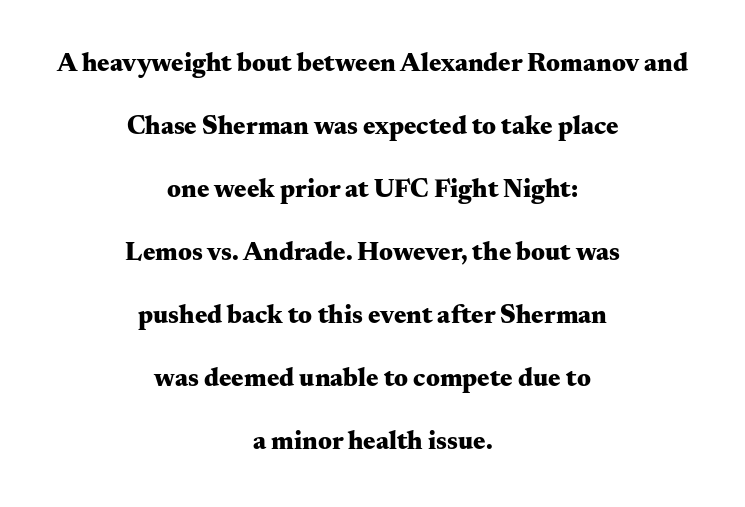
{"italic": "no", "bold": "yes", "underline": "no", "align": "center", "line_spacing": "loose", "line_spacing_ratio": 2.42, "letter_spacing": "normal", "letter_spacing_em": 0.0, "glyph_px": 26}
